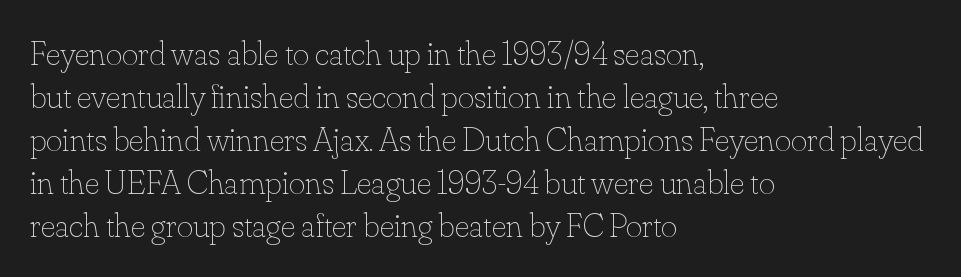
{"italic": "no", "bold": "no", "weight": "thin", "width": "normal", "stroke_contrast": "low", "x_height": "small", "monospaced": "no", "underline": "no", "align": "left", "line_spacing_ratio": 1.23, "letter_spacing": "normal", "letter_spacing_em": 0.0, "glyph_px": 35}
